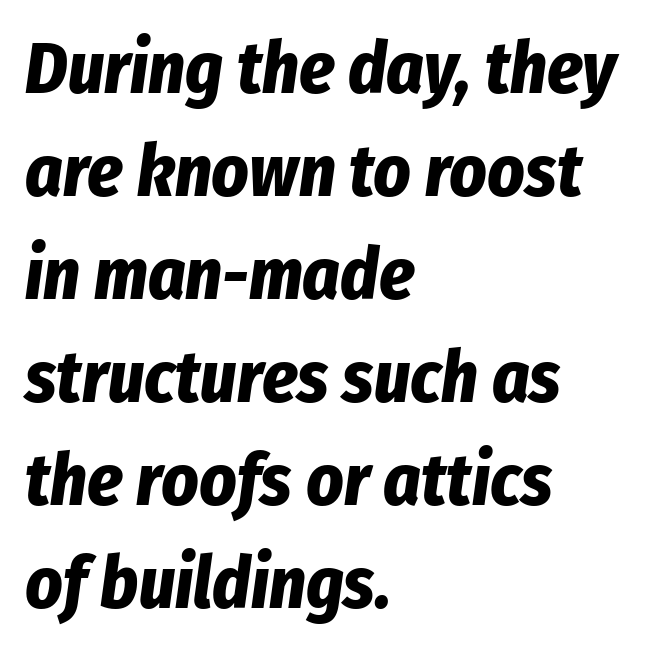
Line starts are locked; line ends wander. Think of a printed novel: that variable character pitch is what you see here. The glyphs look as if they've been sheared to an angle. Each new line begins a customary step beneath the previous one. Glance below the letters and you will spot only blank space.
